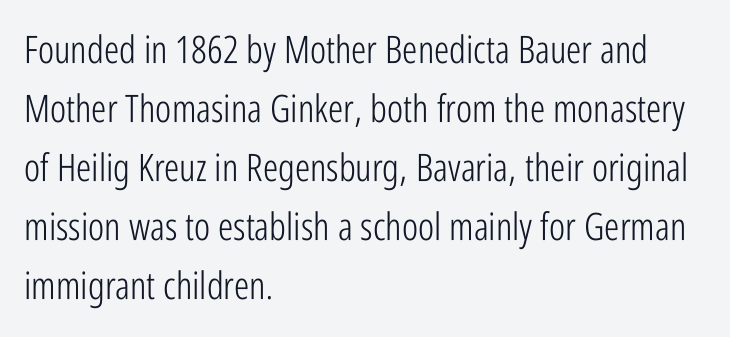
{"serif": "no", "italic": "no", "bold": "no", "weight": "light", "width": "condensed", "stroke_contrast": "low", "x_height": "medium", "monospaced": "no", "underline": "no", "align": "left", "line_spacing": "normal", "line_spacing_ratio": 1.55, "letter_spacing": "normal", "letter_spacing_em": 0.0, "glyph_px": 38}
